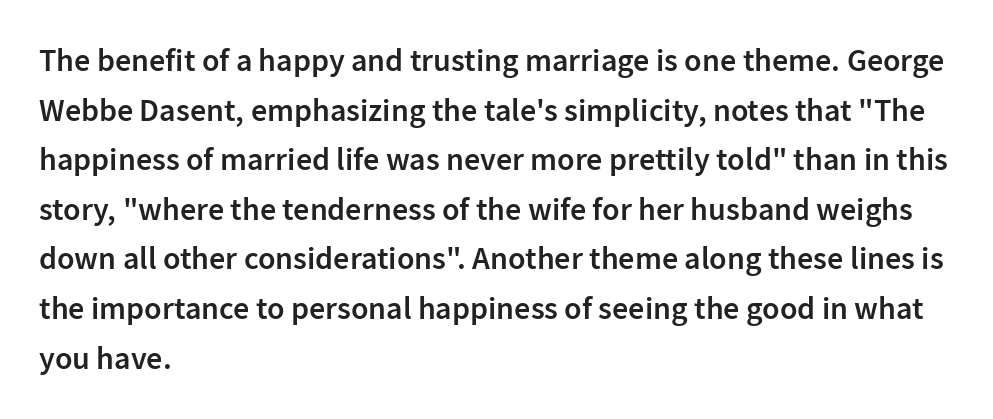
Q: Is the text bold? A: Semi-bold.
Q: Is the text italic (slanted)? A: No, it is upright.
Q: Is the typeface a serif or a sans-serif typeface? A: Sans-serif.
Q: Is the text underlined? A: No.
Q: How is the paragraph aligned? A: Left-aligned.
Q: Is the spacing between letters normal or unusually wide? A: Normal.
Q: Is the spacing between lines tight, normal or loose? A: Normal.
Q: Width (condensed, normal, or wide)? A: Normal.
Q: Stroke contrast? A: Low.
Q: x-height? A: Medium.
Q: Monospaced? A: No.
